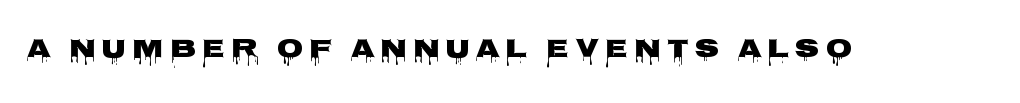
{"italic": "no", "bold": "yes", "underline": "no", "letter_spacing": "wide", "letter_spacing_em": 0.22, "glyph_px": 27}
